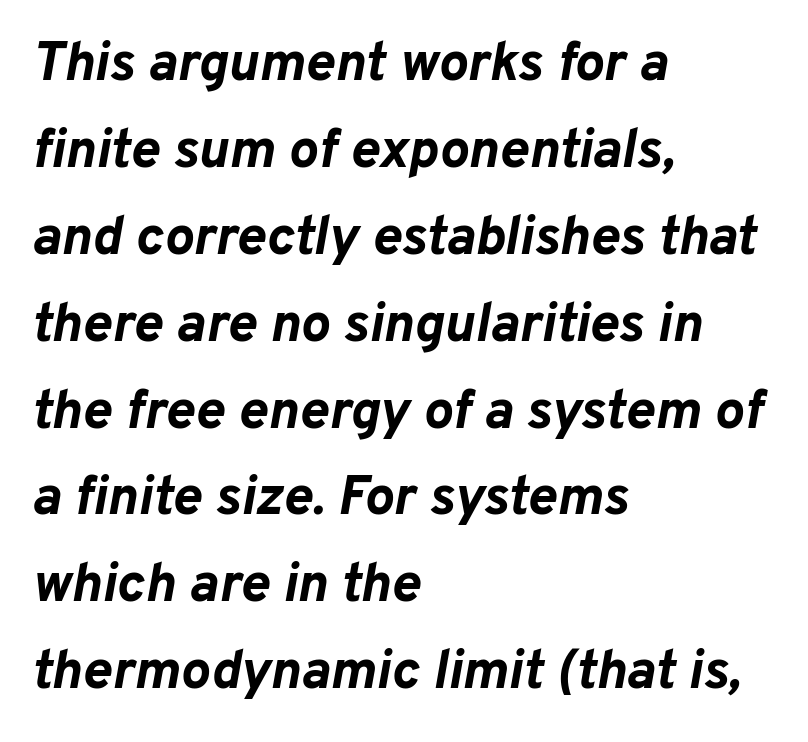
{"italic": "yes", "lean": "right", "slant_degrees": 10, "bold": "yes", "weight": "bold", "width": "normal", "stroke_contrast": "low", "x_height": "medium", "monospaced": "no", "underline": "no", "align": "left", "line_spacing": "normal", "line_spacing_ratio": 1.58, "letter_spacing": "normal", "letter_spacing_em": 0.0, "glyph_px": 55}
